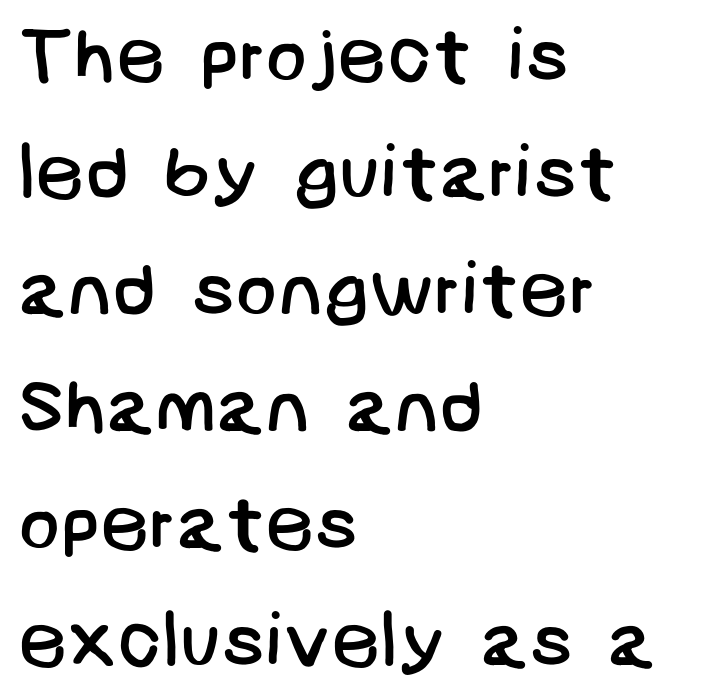
The image shows 77 px regular-weight sans-serif type; set left-aligned, normal line spacing (1.52x), normal letter spacing, not underlined; low stroke contrast and a large x-height.
